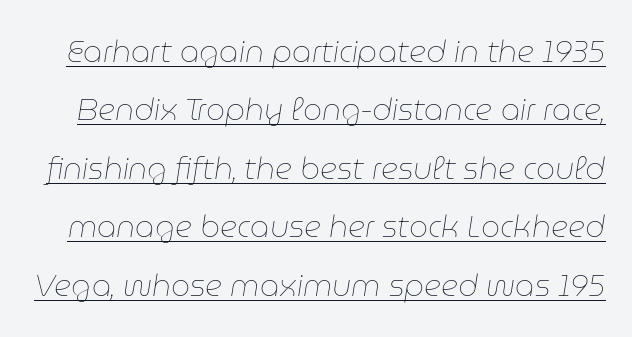
Q: Is the text bold? A: No.
Q: Is the text italic (slanted)? A: Yes, it leans right by about 9 degrees.
Q: Is the text underlined? A: Yes.
Q: Is the spacing between letters normal or unusually wide? A: Normal.
Q: Is the spacing between lines tight, normal or loose? A: Loose.
Q: Width (condensed, normal, or wide)? A: Normal.
Q: Stroke contrast? A: Low.
Q: x-height? A: Medium.
Q: Monospaced? A: No.
